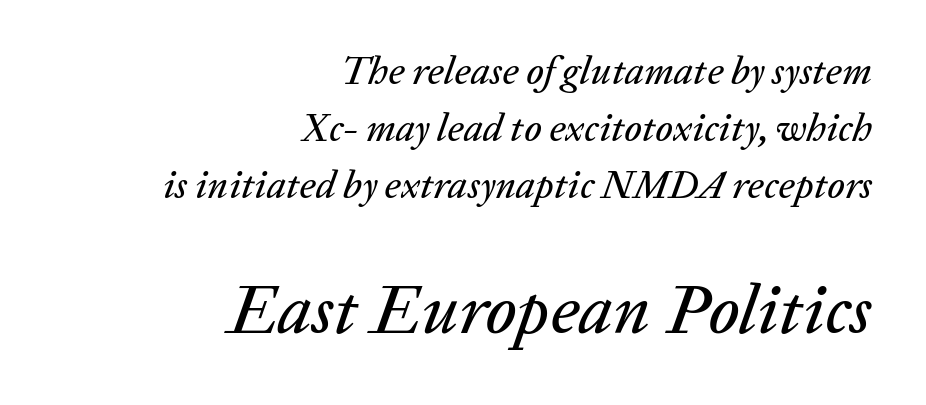
The image shows 69 px text type, italic (leaning right); set right-aligned, normal line spacing (1.46x), normal letter spacing, not underlined; the second (bottom) block is 1.77x larger; low stroke contrast and a medium x-height.
